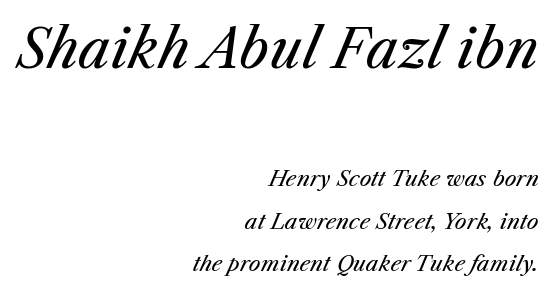
Q: Is the text bold? A: No.
Q: Is the text italic (slanted)? A: Yes, it leans right by about 25 degrees.
Q: Is the text underlined? A: No.
Q: How is the paragraph aligned? A: Right-aligned.
Q: Is the spacing between letters normal or unusually wide? A: Normal.
Q: Is the spacing between lines tight, normal or loose? A: Loose.
Q: Which block of text is set in a larger size, the first (top) or the second (bottom)? A: The first (top) one.
Q: Width (condensed, normal, or wide)? A: Normal.
Q: Stroke contrast? A: Medium.
Q: x-height? A: Medium.
Q: Monospaced? A: No.
